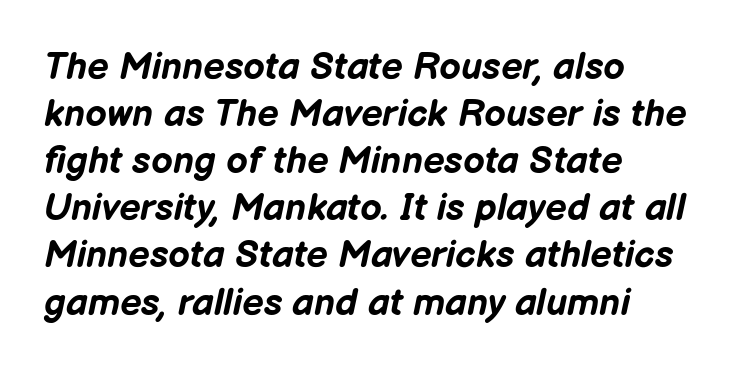
Q: Is the text bold? A: Yes.
Q: Is the text italic (slanted)? A: Yes, it leans right by about 12 degrees.
Q: Is the text underlined? A: No.
Q: How is the paragraph aligned? A: Left-aligned.
Q: Is the spacing between letters normal or unusually wide? A: Normal.
Q: Width (condensed, normal, or wide)? A: Normal.
Q: Stroke contrast? A: Low.
Q: x-height? A: Medium.
Q: Monospaced? A: No.
